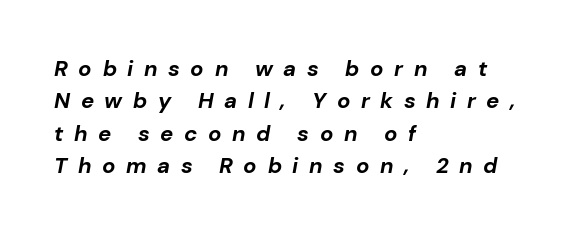
Q: Is the text bold? A: Yes.
Q: Is the text italic (slanted)? A: Yes, it leans right by about 10 degrees.
Q: Is the text underlined? A: No.
Q: How is the paragraph aligned? A: Left-aligned.
Q: Is the spacing between letters normal or unusually wide? A: Unusually wide.
Q: Is the spacing between lines tight, normal or loose? A: Normal.
